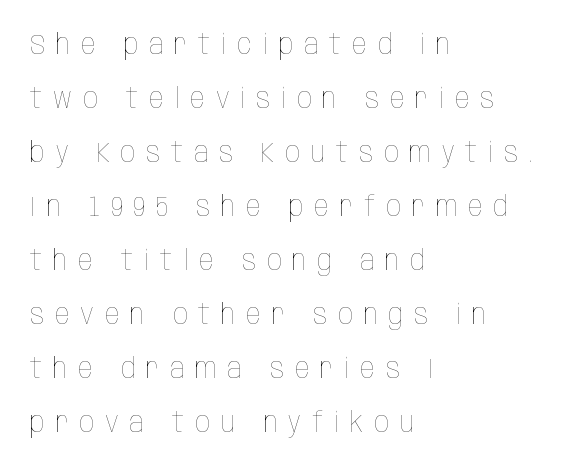
Q: Is the text bold? A: No.
Q: Is the text italic (slanted)? A: No, it is upright.
Q: Is the text underlined? A: No.
Q: How is the paragraph aligned? A: Left-aligned.
Q: Is the spacing between letters normal or unusually wide? A: Unusually wide.
Q: Width (condensed, normal, or wide)? A: Condensed.
Q: Stroke contrast? A: Low.
Q: x-height? A: Large.
Q: Monospaced? A: No.
